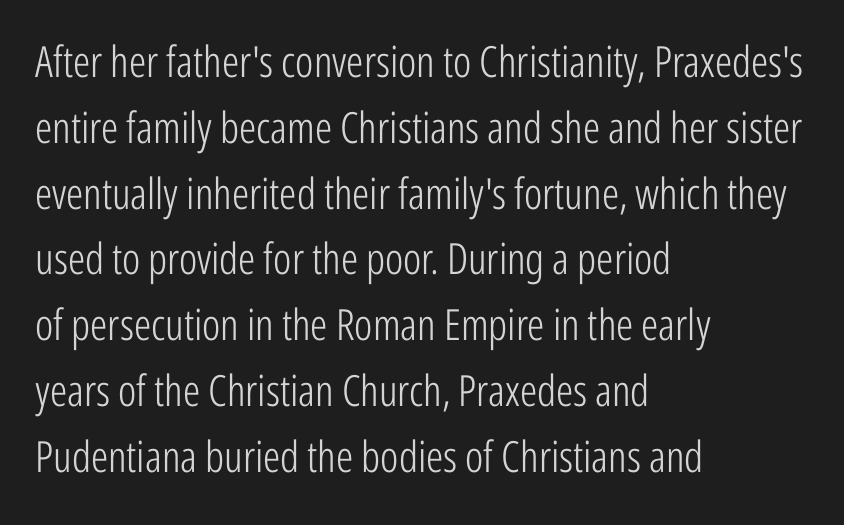
The image shows 43 px light, condensed sans-serif type, upright; set left-aligned, normal line spacing (1.53x), normal letter spacing, not underlined; low stroke contrast and a medium x-height.
